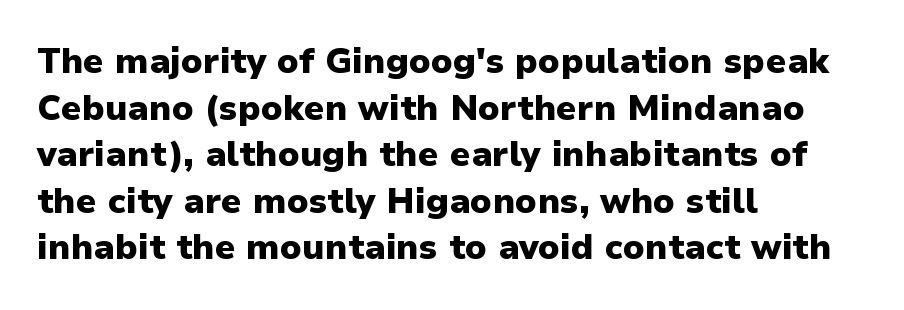
{"serif": "no", "italic": "no", "bold": "yes", "weight": "heavy", "width": "normal", "stroke_contrast": "low", "x_height": "medium", "monospaced": "no", "underline": "no", "align": "left", "line_spacing": "normal", "line_spacing_ratio": 1.33, "letter_spacing": "normal", "letter_spacing_em": 0.0, "glyph_px": 35}
